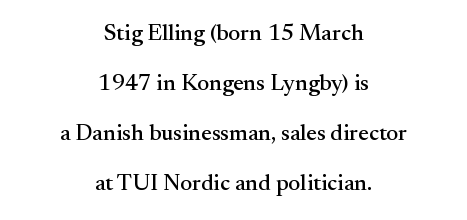
The zone under the glyphs is completely vacant. The vertical gap from one line to the next is large. The horizontal fit of the characters is conventional and even. Every stem runs plumb, perpendicular to the baseline.
